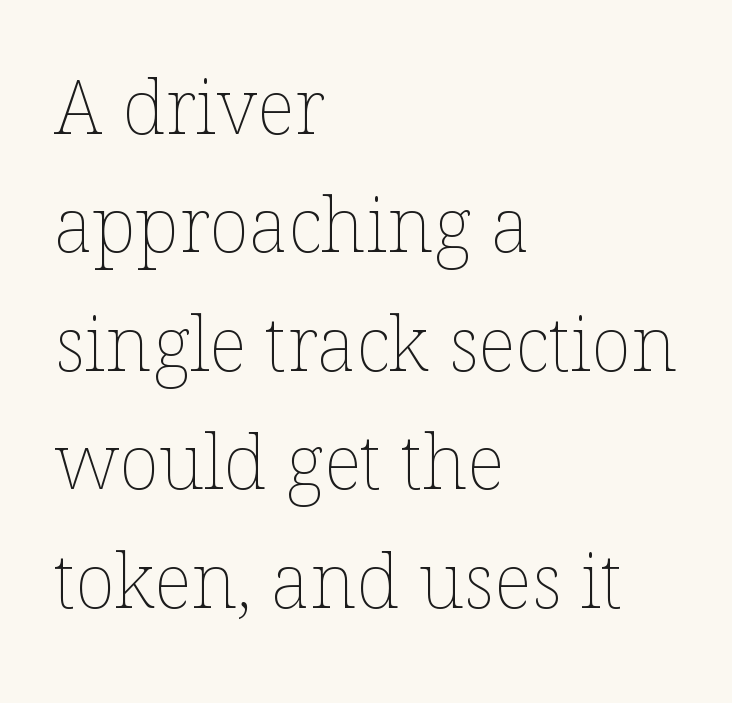
Line spacing here is normal. Lines of text with bare space underneath. A typesetter would call this zero additional tracking. The rendering uses natural spacing where letterforms have individual widths.
